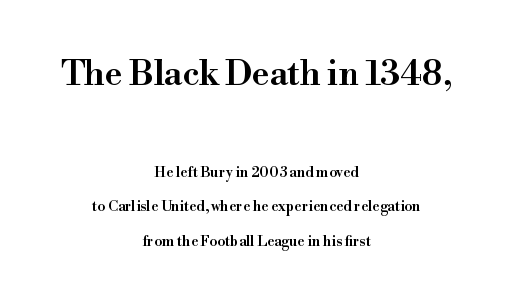
Q: Is the text bold? A: Semi-bold.
Q: Is the text italic (slanted)? A: No, it is upright.
Q: Is the typeface a serif or a sans-serif typeface? A: Serif.
Q: Is the text underlined? A: No.
Q: How is the paragraph aligned? A: Centered.
Q: Is the spacing between letters normal or unusually wide? A: Normal.
Q: Is the spacing between lines tight, normal or loose? A: Loose.
Q: Which block of text is set in a larger size, the first (top) or the second (bottom)? A: The first (top) one.
Q: Width (condensed, normal, or wide)? A: Normal.
Q: Stroke contrast? A: High.
Q: x-height? A: Small.
Q: Monospaced? A: No.
